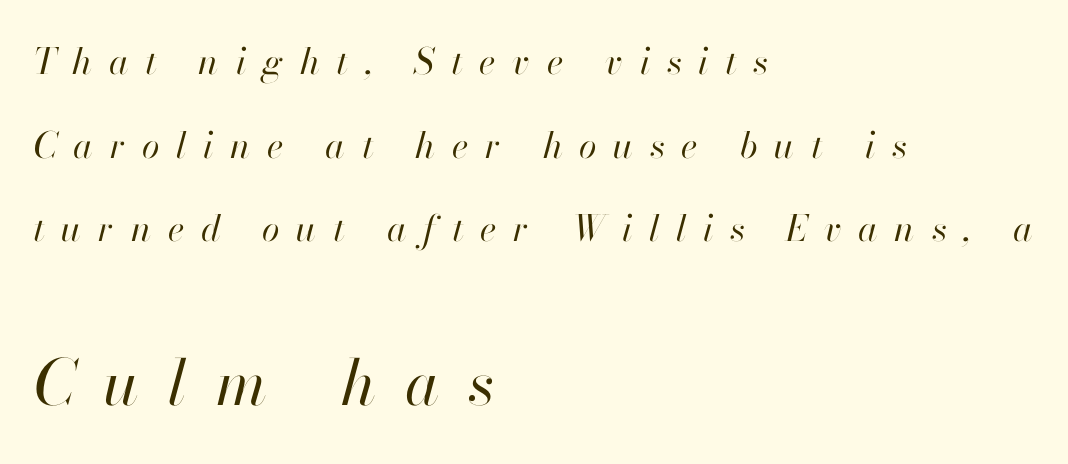
The image shows 63 px regular-weight type, italic (leaning right); set left-aligned, loose line spacing (2.32x), unusually wide letter spacing (+0.46 em), not underlined; the second (bottom) block is 1.75x larger; high stroke contrast and a small x-height.
